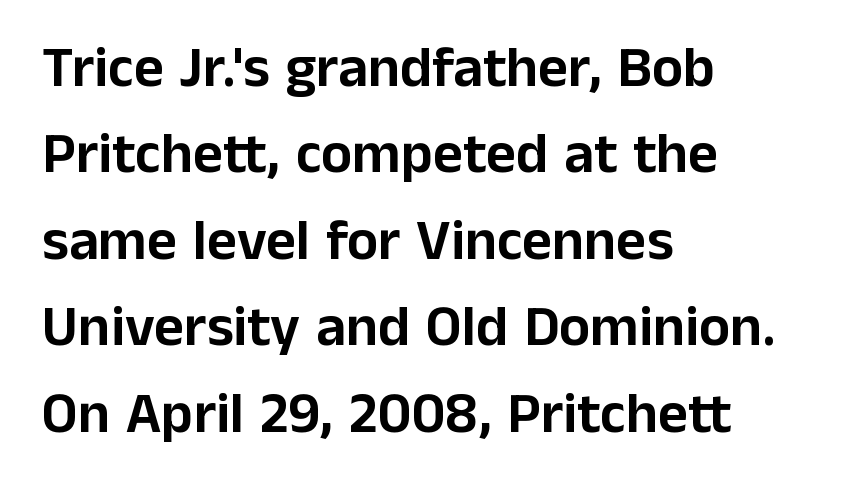
The paragraph has a hard left edge and a soft right edge. Each word holds together tightly as a unit, with standard inter-letter gaps. Line spacing here is normal. Descenders are the only things crossing below the line.
